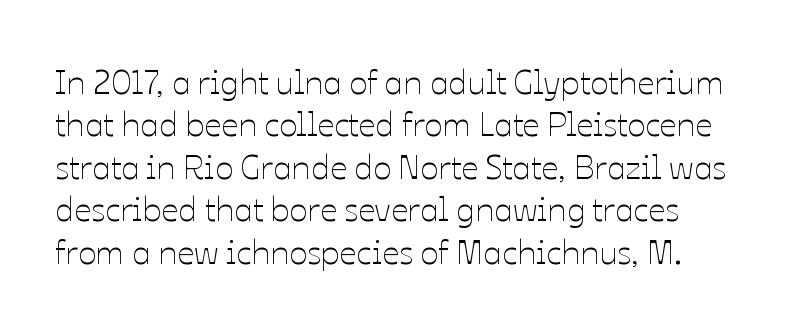
{"italic": "no", "bold": "no", "weight": "thin", "width": "normal", "stroke_contrast": "low", "x_height": "medium", "monospaced": "no", "underline": "no", "align": "left", "line_spacing": "normal", "line_spacing_ratio": 1.25, "letter_spacing": "normal", "letter_spacing_em": 0.0, "glyph_px": 34}
